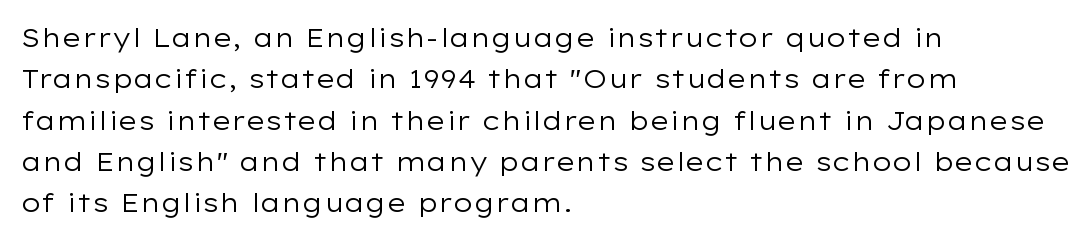
Each stroke keeps to a modest, everyday thickness or less. Whoever set this chose a conventional vertical rhythm. Caption: multi-line text, flush left, ragged right. Underlining? Definitely not there.
